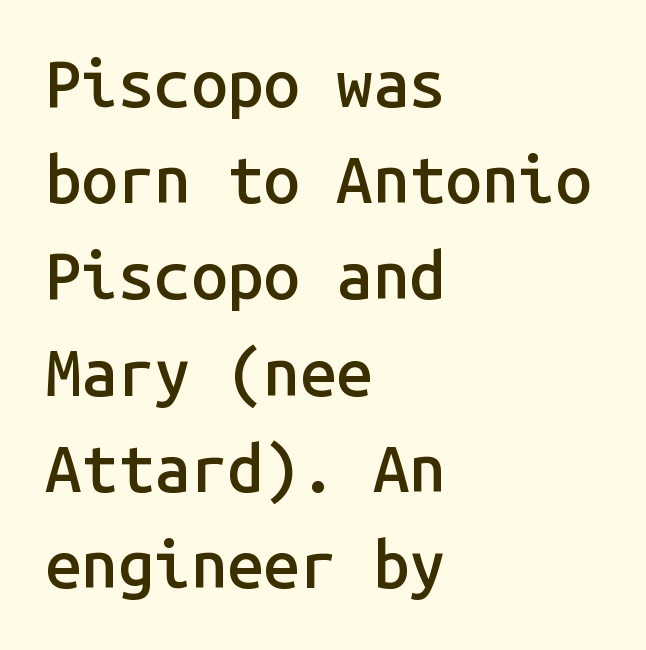
Q: Is the text bold? A: Semi-bold.
Q: Is the text italic (slanted)? A: No, it is upright.
Q: Is the typeface a serif or a sans-serif typeface? A: Sans-serif.
Q: Is the text underlined? A: No.
Q: How is the paragraph aligned? A: Left-aligned.
Q: Is the spacing between letters normal or unusually wide? A: Normal.
Q: Is the spacing between lines tight, normal or loose? A: Normal.
Q: Width (condensed, normal, or wide)? A: Normal.
Q: Stroke contrast? A: Low.
Q: x-height? A: Medium.
Q: Monospaced? A: Yes.
